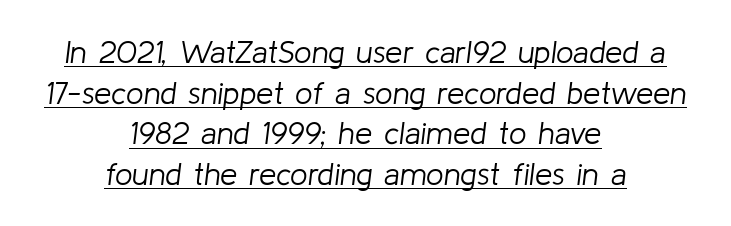
Q: Is the text bold? A: No.
Q: Is the text italic (slanted)? A: Yes, it leans right by about 8 degrees.
Q: Is the text underlined? A: Yes.
Q: How is the paragraph aligned? A: Centered.
Q: Is the spacing between letters normal or unusually wide? A: Normal.
Q: Is the spacing between lines tight, normal or loose? A: Normal.
Q: Width (condensed, normal, or wide)? A: Normal.
Q: Stroke contrast? A: Low.
Q: x-height? A: Medium.
Q: Monospaced? A: No.
